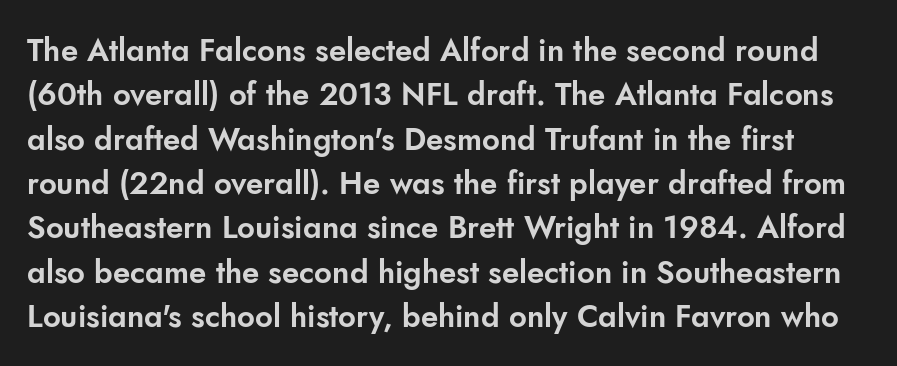
Q: Is the text italic (slanted)? A: No, it is upright.
Q: Is the typeface a serif or a sans-serif typeface? A: Sans-serif.
Q: Is the text underlined? A: No.
Q: Is the spacing between letters normal or unusually wide? A: Normal.
Q: Is the spacing between lines tight, normal or loose? A: Normal.
Q: Width (condensed, normal, or wide)? A: Normal.
Q: Stroke contrast? A: Low.
Q: x-height? A: Small.
Q: Monospaced? A: No.
